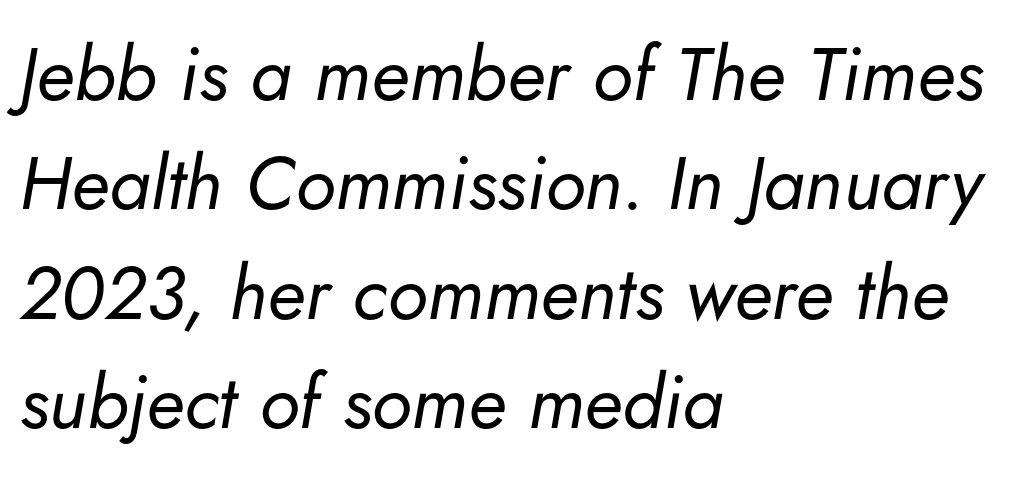
Q: Is the text bold? A: No.
Q: Is the text italic (slanted)? A: Yes, it leans right by about 5 degrees.
Q: Is the text underlined? A: No.
Q: How is the paragraph aligned? A: Left-aligned.
Q: Is the spacing between letters normal or unusually wide? A: Normal.
Q: Is the spacing between lines tight, normal or loose? A: Normal.
Q: Width (condensed, normal, or wide)? A: Normal.
Q: Stroke contrast? A: Low.
Q: x-height? A: Small.
Q: Monospaced? A: No.
